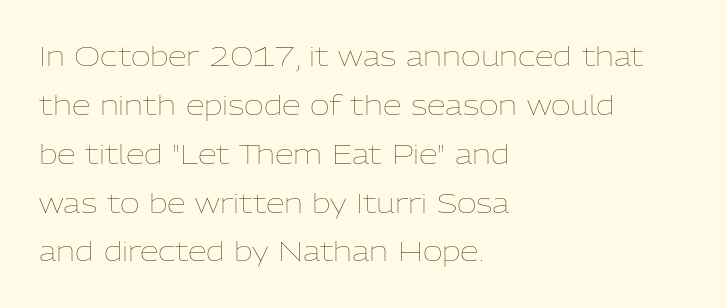
The image shows 27 px text type, upright; set left-aligned, line spacing 1.81x, normal letter spacing, not underlined.
